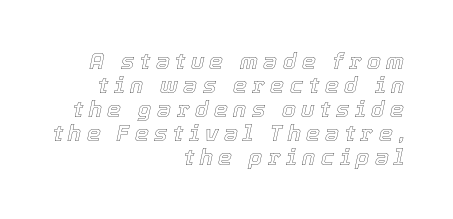
The image shows 22 px text type, italic (leaning right); set right-aligned, tight line spacing (1.09x), unusually wide letter spacing (+0.25 em), not underlined.
